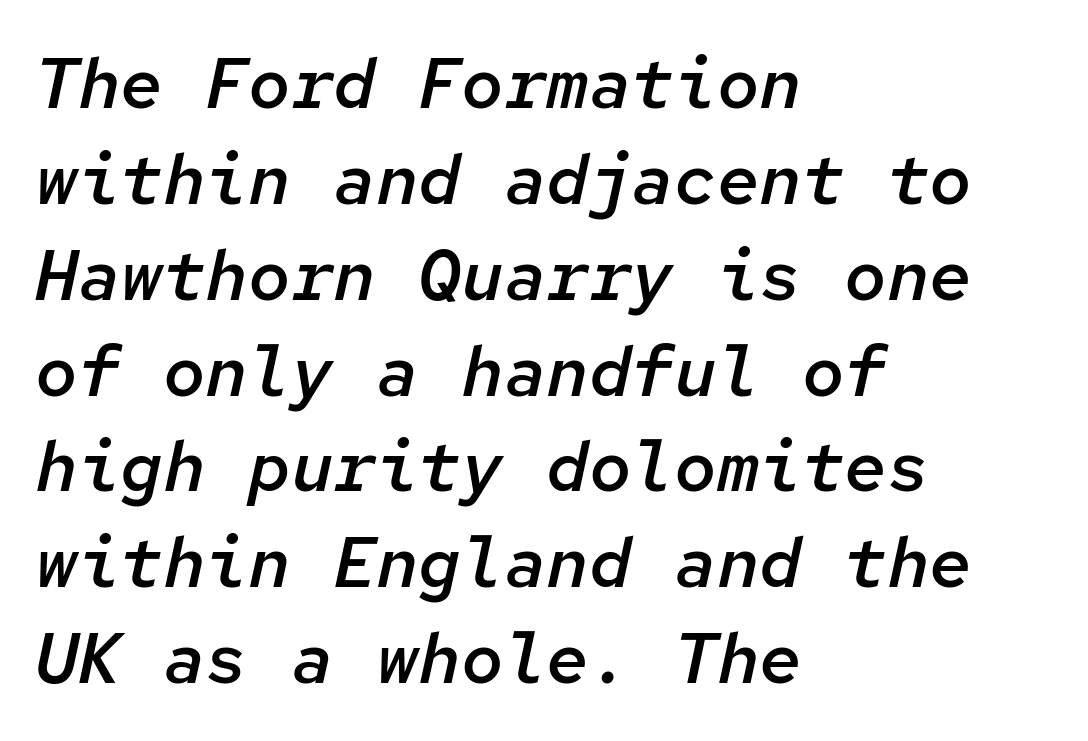
Q: Is the text bold? A: Semi-bold.
Q: Is the text italic (slanted)? A: Yes, it leans right by about 12 degrees.
Q: Is the text underlined? A: No.
Q: How is the paragraph aligned? A: Left-aligned.
Q: Is the spacing between letters normal or unusually wide? A: Normal.
Q: Is the spacing between lines tight, normal or loose? A: Normal.
Q: Width (condensed, normal, or wide)? A: Normal.
Q: Stroke contrast? A: Low.
Q: x-height? A: Medium.
Q: Monospaced? A: Yes.
